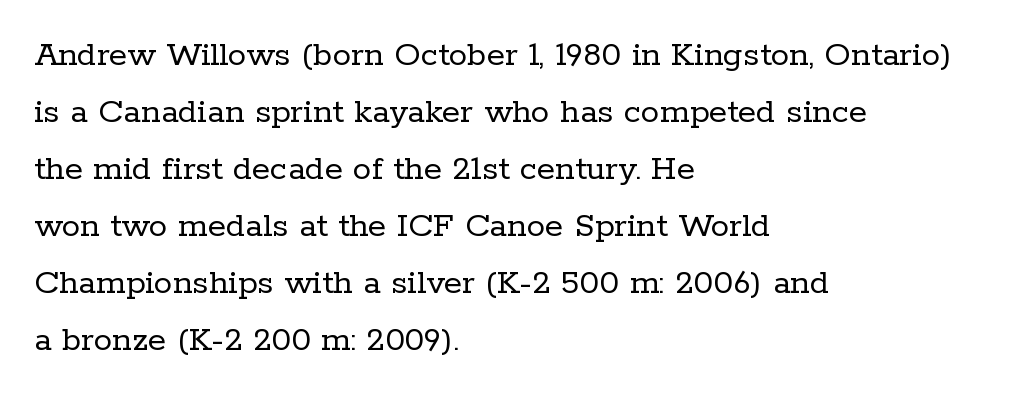
The image shows 37 px regular-weight serif type, upright; set left-aligned, normal line spacing (1.54x), normal letter spacing, not underlined; low stroke contrast and a medium x-height.
